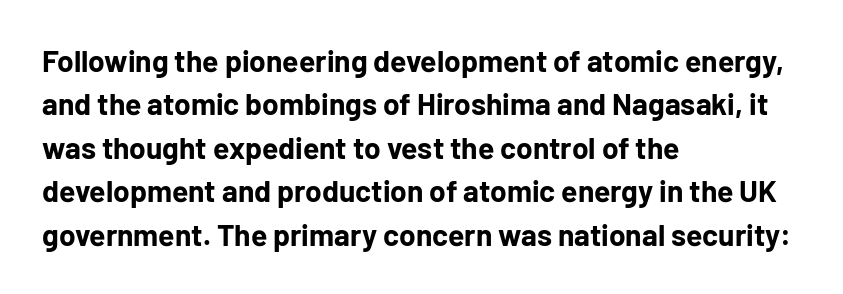
The image shows 30 px bold sans-serif type, upright; set left-aligned, normal line spacing (1.45x), normal letter spacing, not underlined; low stroke contrast and a medium x-height.
